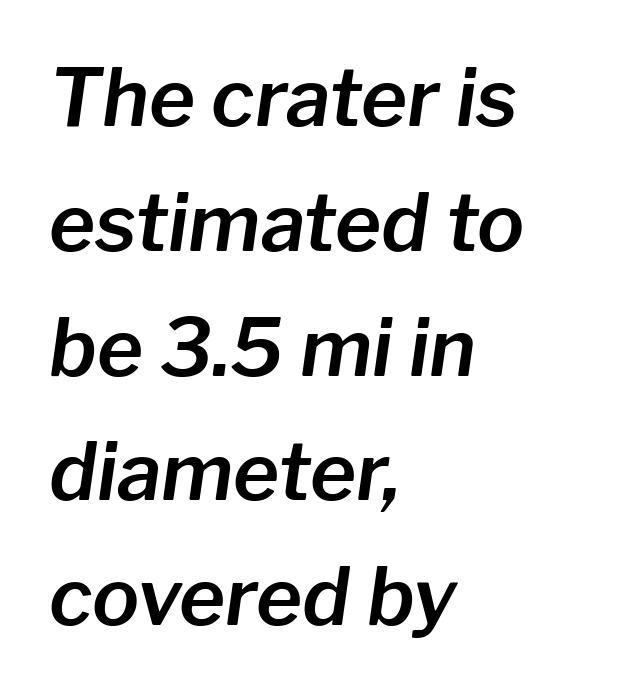
The passage shown stacks its lines at a standard gap. Slant detected: the letters are inclined. The space directly below the letters is spotless. This sample has the flowing, uneven cadence of proportional lettering.
